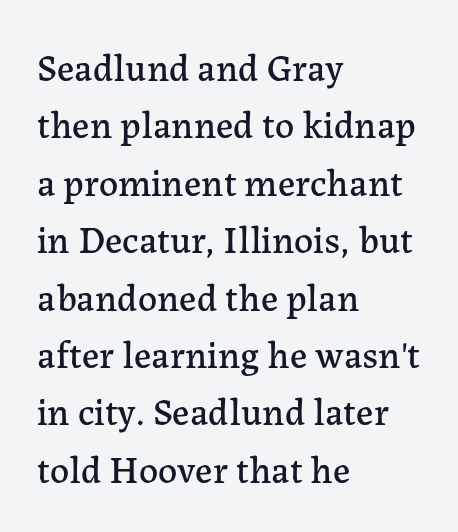
The image shows 38 px serif type, upright; set left-aligned, normal line spacing (1.51x), normal letter spacing, not underlined; low stroke contrast and a medium x-height.
